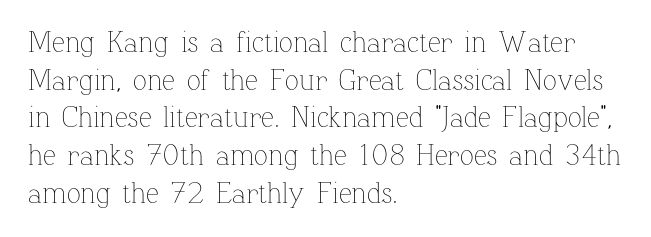
The image shows 29 px thin type, upright; set left-aligned, normal line spacing (1.3x), normal letter spacing, not underlined; low stroke contrast and a medium x-height.
